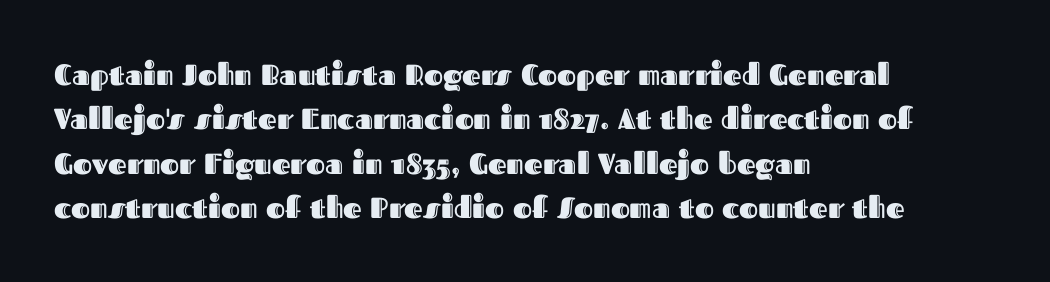
A student would call this left alignment; a typographer would say flush left, rag right. The strip under each line holds only bare page. These lines keep a tight, regular rhythm from letter to letter. Rendered with straight, roman letterforms.
